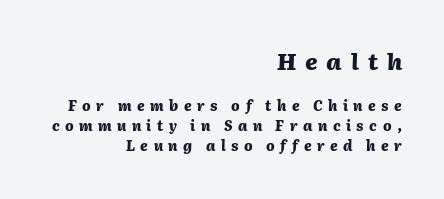
{"italic": "yes", "lean": "right", "slant_degrees": 2, "bold": "yes", "underline": "no", "align": "right", "line_spacing": "normal", "line_spacing_ratio": 1.45, "letter_spacing": "wide", "letter_spacing_em": 0.39, "larger_block": "first", "size_ratio": 1.64, "glyph_px": 23}
